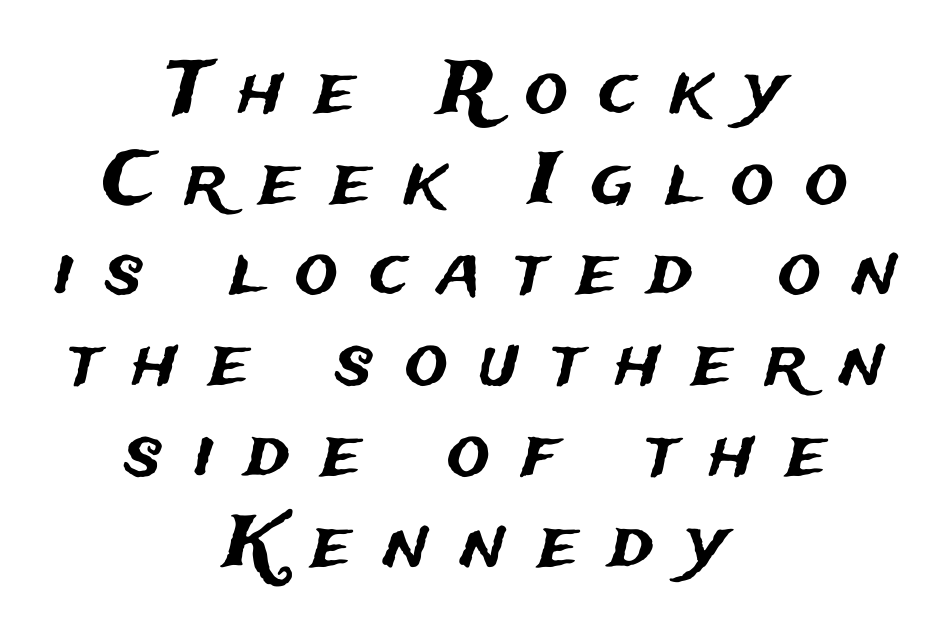
Q: Is the text italic (slanted)? A: Yes.
Q: Is the typeface a serif or a sans-serif typeface? A: Sans-serif.
Q: Is the text underlined? A: No.
Q: How is the paragraph aligned? A: Centered.
Q: Is the spacing between letters normal or unusually wide? A: Unusually wide.
Q: Is the spacing between lines tight, normal or loose? A: Normal.
Q: Width (condensed, normal, or wide)? A: Normal.
Q: Stroke contrast? A: Medium.
Q: x-height? A: Medium.
Q: Monospaced? A: No.
